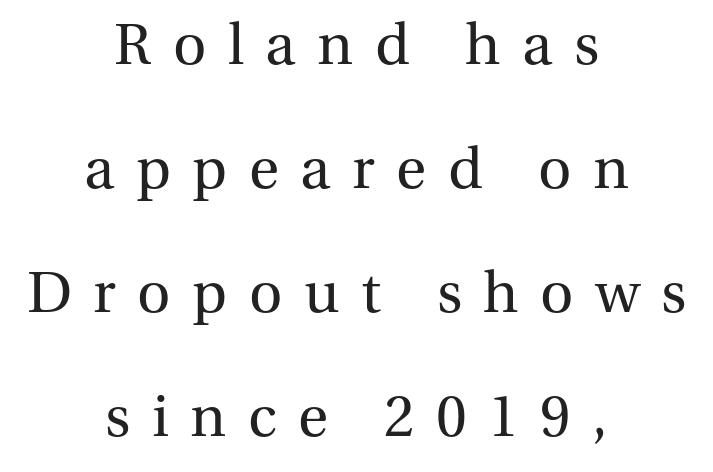
Only glyphs here, with clear space below each row. Check where the strokes stop: tiny serifs finish them off. Both edges are ragged and mirror each other, which tells us the setting is centered. The passage shown stacks its lines with a broad gap. Observe the wide spacing: letters keep a clear distance from each other. Style check: upright.
